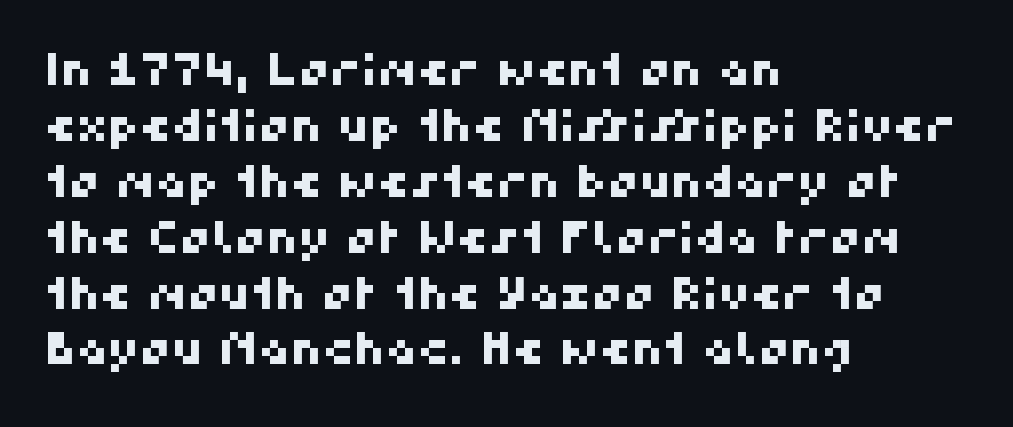
The image shows 44 px sans-serif type; set left-aligned, normal line spacing (1.27x), normal letter spacing, not underlined; high stroke contrast and a medium x-height.
